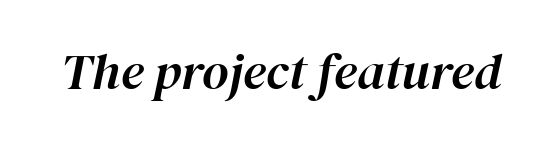
Q: Is the text italic (slanted)? A: Yes, it leans right by about 12 degrees.
Q: Is the text underlined? A: No.
Q: Is the spacing between letters normal or unusually wide? A: Normal.
Q: Width (condensed, normal, or wide)? A: Normal.
Q: Stroke contrast? A: High.
Q: x-height? A: Medium.
Q: Monospaced? A: No.
